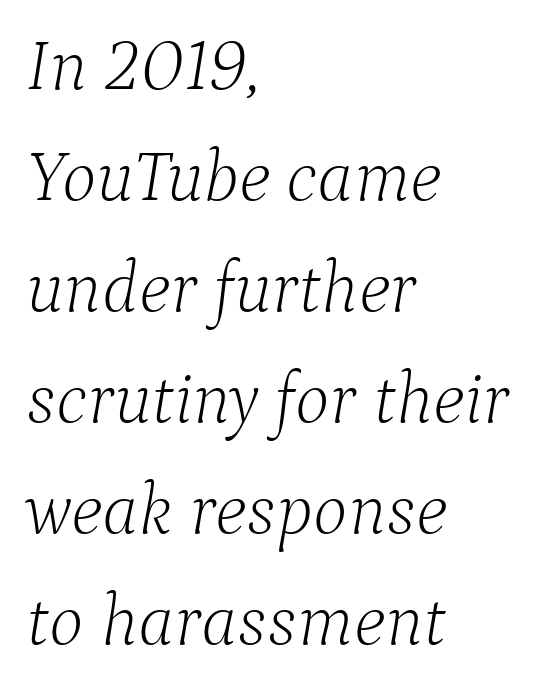
Q: Is the text bold? A: No.
Q: Is the text italic (slanted)? A: Yes, it leans right by about 9 degrees.
Q: Is the typeface a serif or a sans-serif typeface? A: Serif.
Q: Is the text underlined? A: No.
Q: How is the paragraph aligned? A: Left-aligned.
Q: Is the spacing between letters normal or unusually wide? A: Normal.
Q: Is the spacing between lines tight, normal or loose? A: Normal.
Q: Width (condensed, normal, or wide)? A: Normal.
Q: Stroke contrast? A: Low.
Q: x-height? A: Medium.
Q: Monospaced? A: No.
